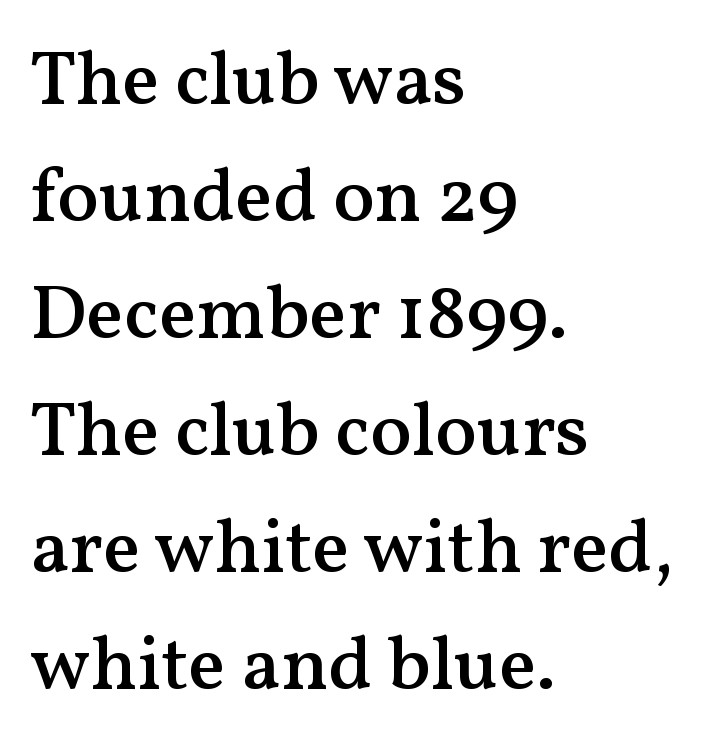
Q: Is the text bold? A: Semi-bold.
Q: Is the text italic (slanted)? A: No, it is upright.
Q: Is the typeface a serif or a sans-serif typeface? A: Serif.
Q: Is the text underlined? A: No.
Q: How is the paragraph aligned? A: Left-aligned.
Q: Is the spacing between letters normal or unusually wide? A: Normal.
Q: Is the spacing between lines tight, normal or loose? A: Normal.
Q: Width (condensed, normal, or wide)? A: Normal.
Q: Stroke contrast? A: Medium.
Q: x-height? A: Medium.
Q: Monospaced? A: No.
